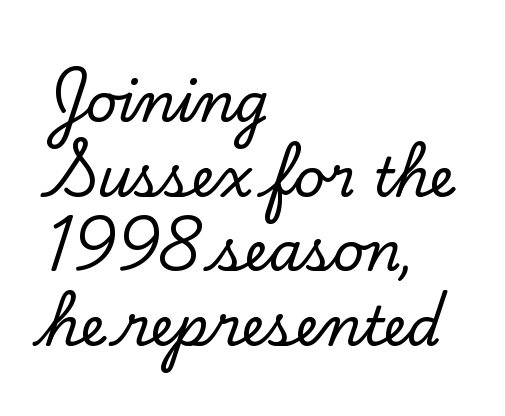
The rendering uses natural spacing where letterforms have individual widths. Horizontally, the lines are justified to the leading edge only. The rendering shows small feet on the letterforms — a serif design.
